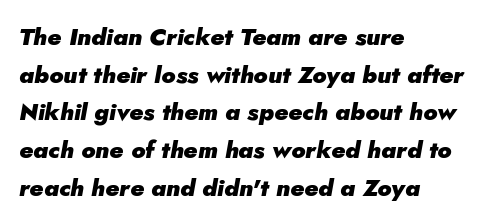
The passage shown is not underscored anywhere. Between one letter and the next there's only the usual sliver of space. Chunky letters — that's bold for sure. The rendering anchors every line to the left-hand side. Regarding leading, the lines here are spaced in the standard way.
